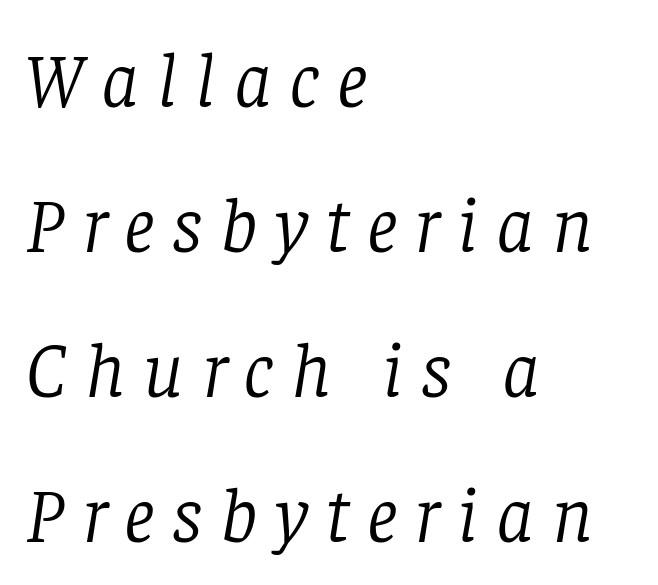
In terms of posture, this sample is oblique. The strokes are not fattened; the text isn't bold. Visually the block forms a straight wall on the left and a jagged coastline on the right. Caption: expanded tracking, letters set apart. Only glyphs here, with clear space below each row.
